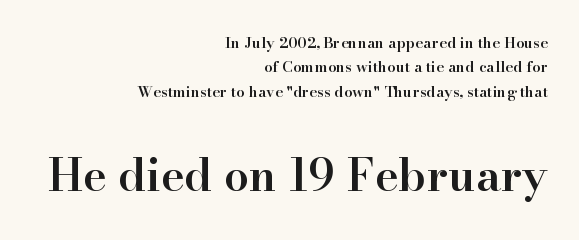
Q: Is the text bold? A: Semi-bold.
Q: Is the text italic (slanted)? A: No, it is upright.
Q: Is the typeface a serif or a sans-serif typeface? A: Serif.
Q: Is the text underlined? A: No.
Q: How is the paragraph aligned? A: Right-aligned.
Q: Is the spacing between letters normal or unusually wide? A: Normal.
Q: Is the spacing between lines tight, normal or loose? A: Normal.
Q: Which block of text is set in a larger size, the first (top) or the second (bottom)? A: The second (bottom) one.
Q: Width (condensed, normal, or wide)? A: Normal.
Q: Stroke contrast? A: High.
Q: x-height? A: Small.
Q: Monospaced? A: No.
